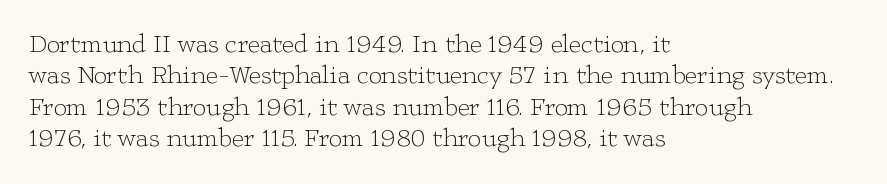
{"italic": "no", "bold": "no", "underline": "no", "align": "left", "line_spacing_ratio": 1.21, "letter_spacing": "normal", "letter_spacing_em": 0.0, "glyph_px": 26}
